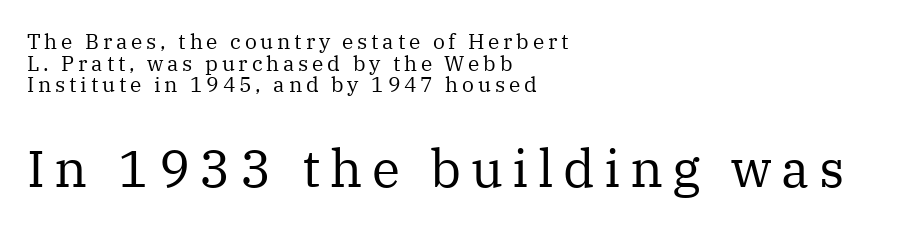
Q: Is the text bold? A: No.
Q: Is the text italic (slanted)? A: No, it is upright.
Q: Is the typeface a serif or a sans-serif typeface? A: Serif.
Q: Is the text underlined? A: No.
Q: How is the paragraph aligned? A: Left-aligned.
Q: Is the spacing between lines tight, normal or loose? A: Tight.
Q: Which block of text is set in a larger size, the first (top) or the second (bottom)? A: The second (bottom) one.
Q: Width (condensed, normal, or wide)? A: Normal.
Q: Stroke contrast? A: Medium.
Q: x-height? A: Medium.
Q: Monospaced? A: No.
